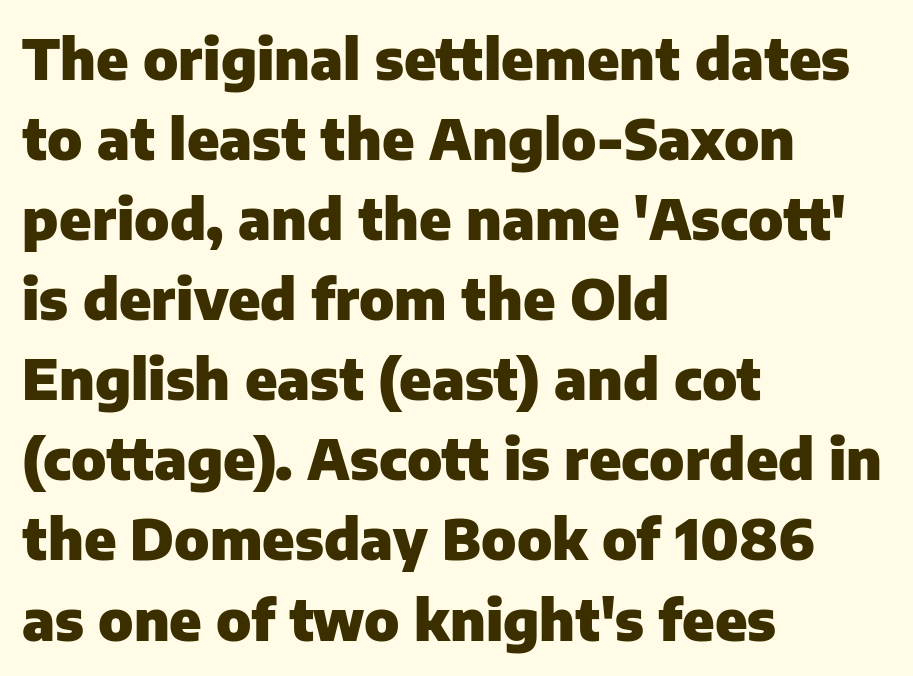
{"serif": "no", "italic": "no", "bold": "yes", "weight": "heavy", "width": "normal", "stroke_contrast": "low", "x_height": "medium", "monospaced": "no", "underline": "no", "align": "left", "line_spacing": "normal", "line_spacing_ratio": 1.43, "letter_spacing": "normal", "letter_spacing_em": 0.0, "glyph_px": 56}
